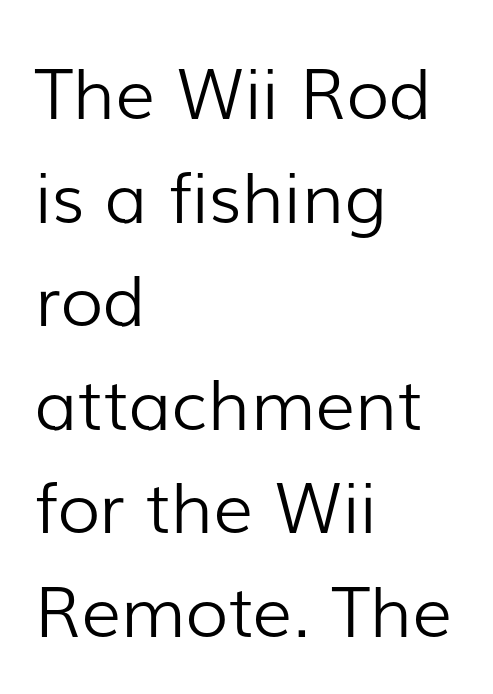
The letters stand upright; this is a roman face. Note the varied advance widths — an 'i' is clearly narrower than an 'm'. The paragraph shown leans on its left margin. The weight tops out at a normal text grade. The foot of each line stays bare and open.
